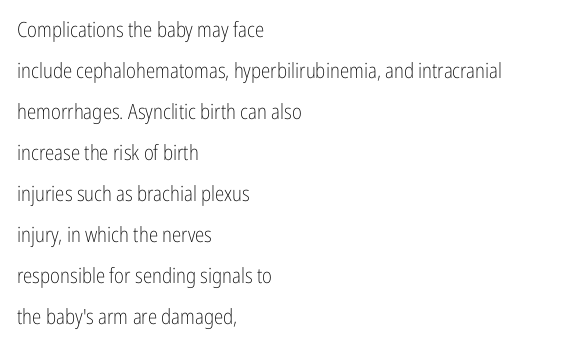
The image shows 21 px text type, upright; set left-aligned, loose line spacing (1.95x), normal letter spacing, not underlined.
